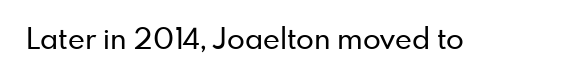
The image shows 29 px sans-serif type, upright; set normal letter spacing, not underlined; low stroke contrast and a small x-height.
